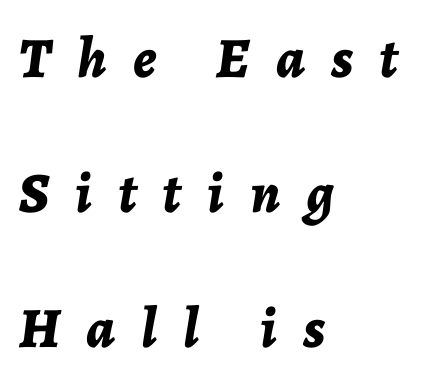
The image shows 57 px bold type, italic (leaning right); set left-aligned, loose line spacing (2.37x), unusually wide letter spacing (+0.46 em), not underlined; low stroke contrast and a medium x-height.
